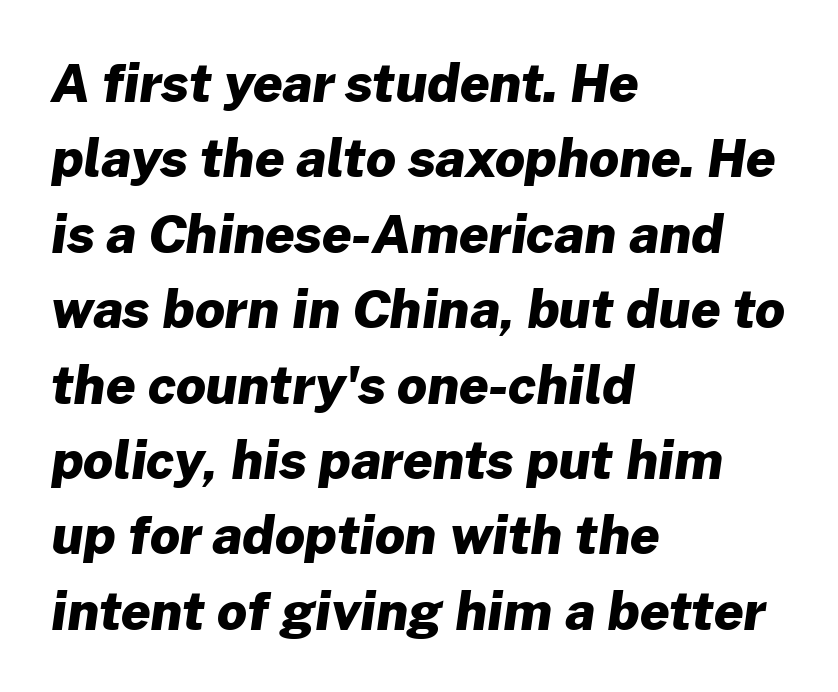
Whoever set this chose a conventional vertical rhythm. Nobody touched the tracking dial on this one. Unlike a traditional serif, this face leaves its strokes unadorned. Compared with an ordinary text face, these strokes are far heavier — a full bold. You could not count columns in this text — the font is proportionally spaced.
